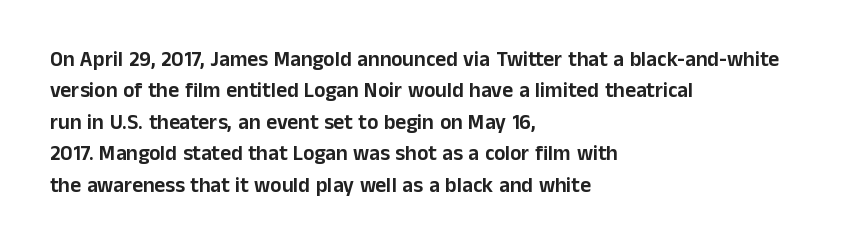
Unmarked baselines from the first word to the last. Every character sits straight up, as roman type does. The lines in this sample share a left origin and differ only in where they stop. Summary of vertical rhythm: regular, with standard interline spacing. Inter-character spacing is left at the font's built-in metrics.
